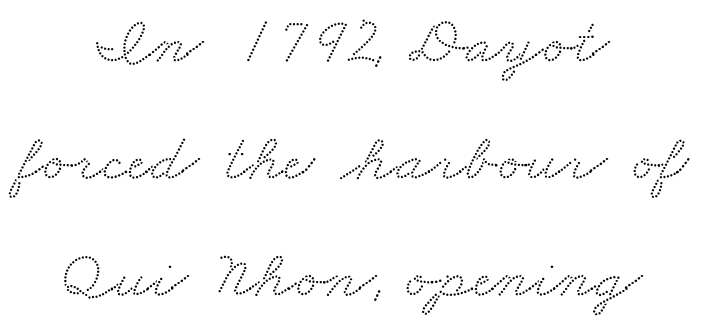
The text was rendered using a seriffed face with decorative stroke endings. The rag falls on both sides of this text block equally. The specimen omits any rule beneath the text block's lines. The horizontal fit of the characters is conventional and even. Think of a printed novel: that variable character pitch is what you see here.
